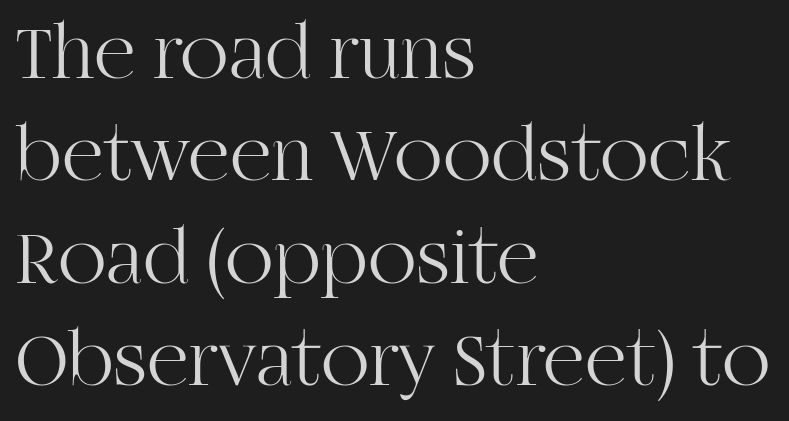
{"serif": "yes", "italic": "no", "bold": "no", "weight": "light", "width": "normal", "stroke_contrast": "high", "x_height": "large", "monospaced": "no", "underline": "no", "align": "left", "line_spacing": "normal", "line_spacing_ratio": 1.28, "letter_spacing": "normal", "letter_spacing_em": 0.0, "glyph_px": 80}
